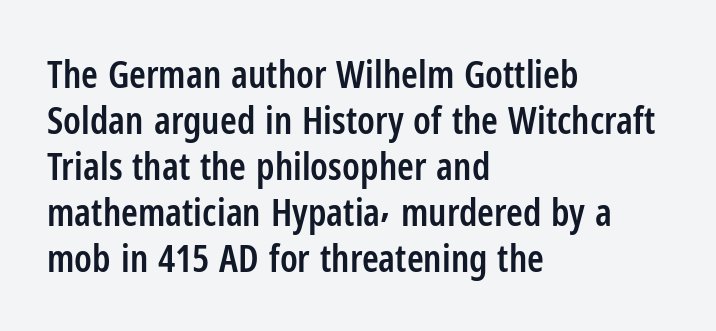
{"serif": "no", "italic": "no", "bold": "semi", "weight": "semibold", "width": "condensed", "stroke_contrast": "low", "x_height": "medium", "monospaced": "no", "underline": "no", "align": "left", "line_spacing_ratio": 1.21, "letter_spacing": "normal", "letter_spacing_em": 0.0, "glyph_px": 38}
